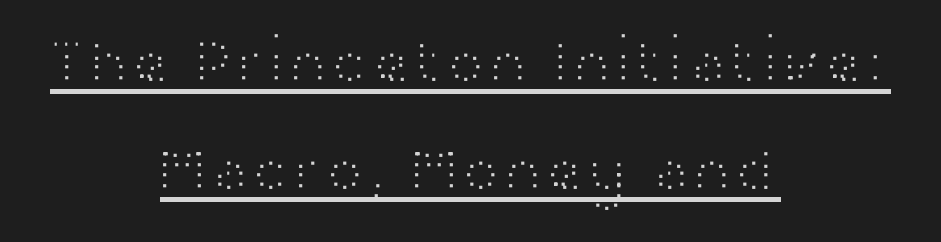
Q: Is the text bold? A: No.
Q: Is the text italic (slanted)? A: No, it is upright.
Q: Is the typeface a serif or a sans-serif typeface? A: Sans-serif.
Q: Is the text underlined? A: Yes.
Q: How is the paragraph aligned? A: Centered.
Q: Is the spacing between letters normal or unusually wide? A: Normal.
Q: Width (condensed, normal, or wide)? A: Wide.
Q: Stroke contrast? A: High.
Q: x-height? A: Medium.
Q: Monospaced? A: No.
